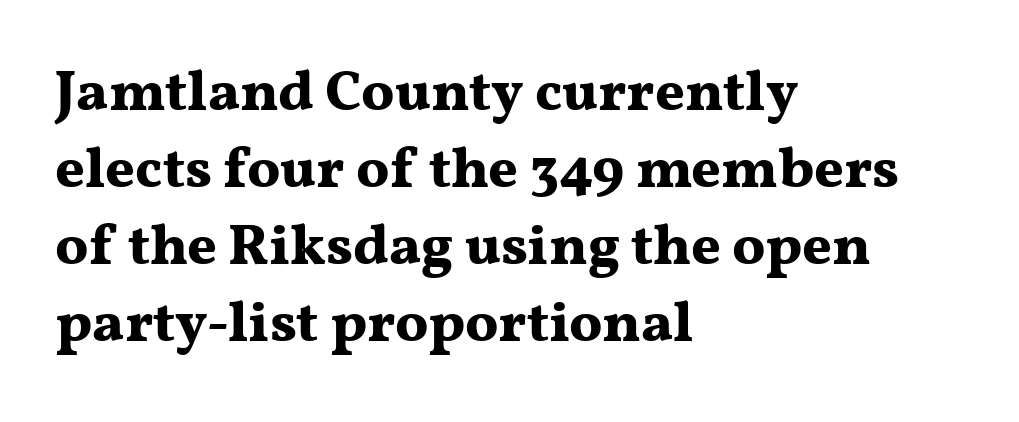
The image shows 57 px bold, wide serif type, upright; set left-aligned, normal line spacing (1.35x), normal letter spacing, not underlined; medium stroke contrast and a medium x-height.
